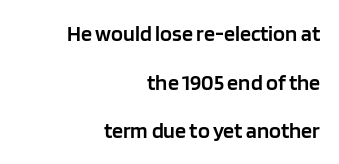
{"italic": "no", "bold": "semi", "underline": "no", "align": "right", "line_spacing": "loose", "line_spacing_ratio": 2.21, "letter_spacing": "normal", "letter_spacing_em": 0.0, "glyph_px": 22}
